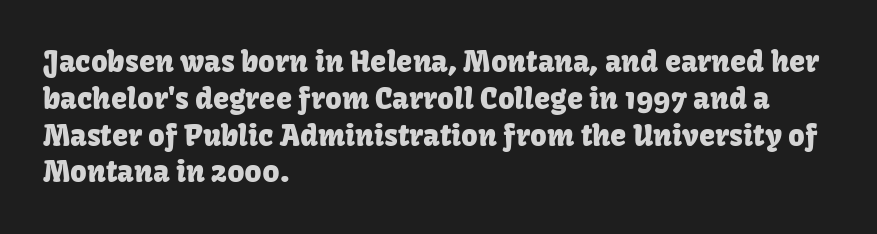
Students, note that the glyphs here touch the page at normal intervals. Lines of text with bare space underneath. Think of a printed novel: that variable character pitch is what you see here. Look at the bottom of the vertical strokes: they stop flat, with no serifs.
